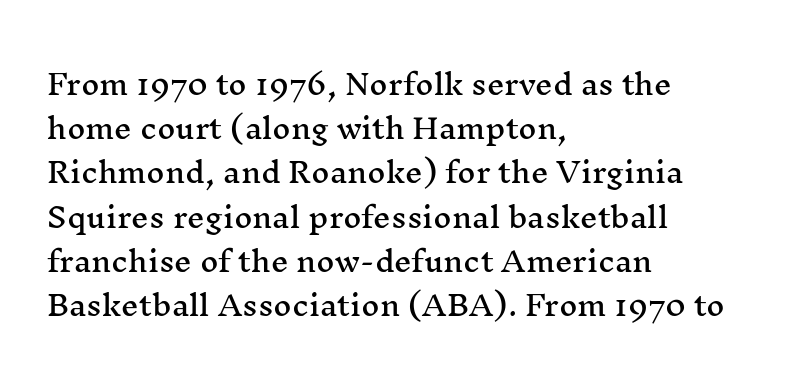
Examine the stroke ends and you'll spot serifs. The tracking reads as untouched default to a designer's eye. Tall strokes in this sample are plumb rather than angled. The block of text has a typical density, with ordinary space between rows. Proportional: the letters do not fall into vertical columns.
